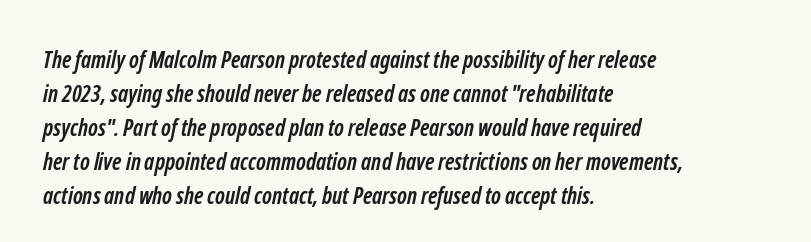
{"bold": "yes", "underline": "no", "align": "left", "line_spacing": "normal", "line_spacing_ratio": 1.48, "letter_spacing": "normal", "letter_spacing_em": 0.0, "glyph_px": 23}
